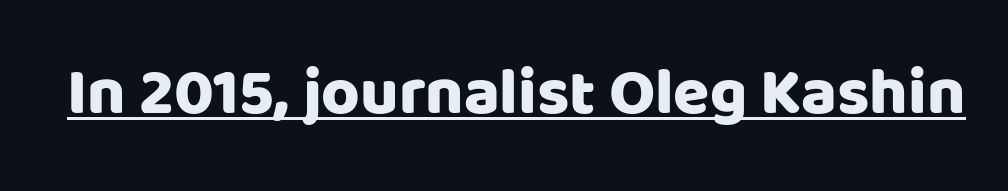
The image shows 66 px sans-serif type, upright; set normal letter spacing, underlined; low stroke contrast and a large x-height.
